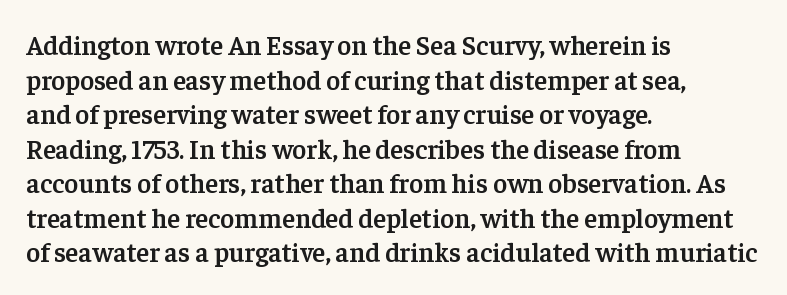
Set as a demibold, roughly 600 on the weight scale. The rendering anchors every line to the left-hand side. Tracking here is standard; glyphs follow each other at the usual distance. In terms of posture, this sample is upright. Each row of text sits above clean, open space.
